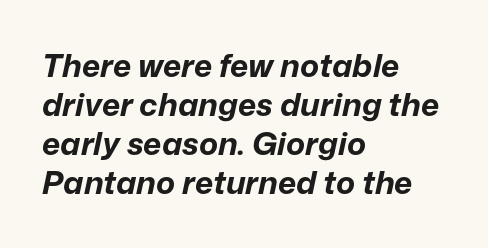
The image shows 32 px bold type, italic (leaning right); set left-aligned, line spacing 1.22x, normal letter spacing, not underlined; low stroke contrast and a medium x-height.
